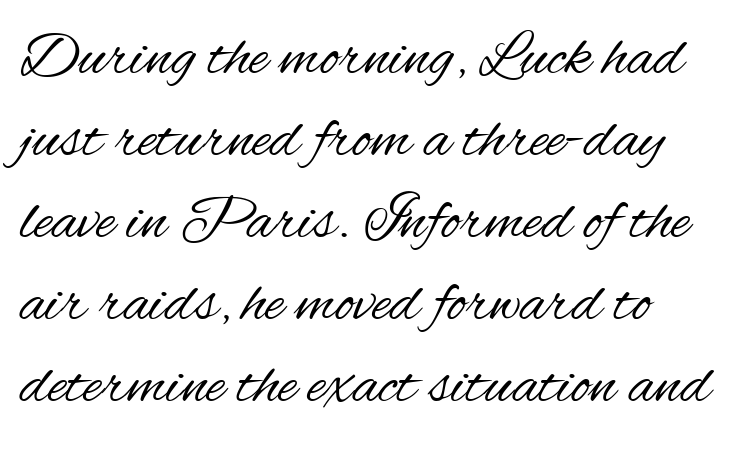
Q: Is the text bold? A: No.
Q: Is the text italic (slanted)? A: Yes.
Q: Is the typeface a serif or a sans-serif typeface? A: Sans-serif.
Q: Is the text underlined? A: No.
Q: Is the spacing between letters normal or unusually wide? A: Normal.
Q: Is the spacing between lines tight, normal or loose? A: Normal.
Q: Width (condensed, normal, or wide)? A: Condensed.
Q: Stroke contrast? A: Medium.
Q: x-height? A: Small.
Q: Monospaced? A: No.
